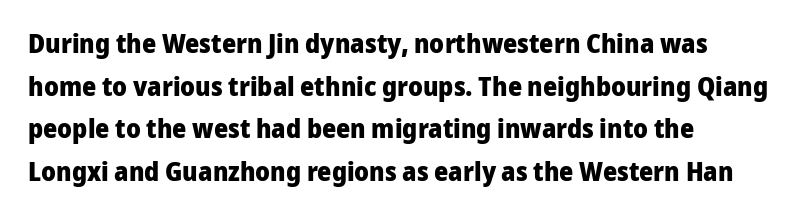
{"italic": "no", "bold": "yes", "underline": "no", "align": "left", "line_spacing": "normal", "line_spacing_ratio": 1.58, "letter_spacing": "normal", "letter_spacing_em": 0.0, "glyph_px": 27}
